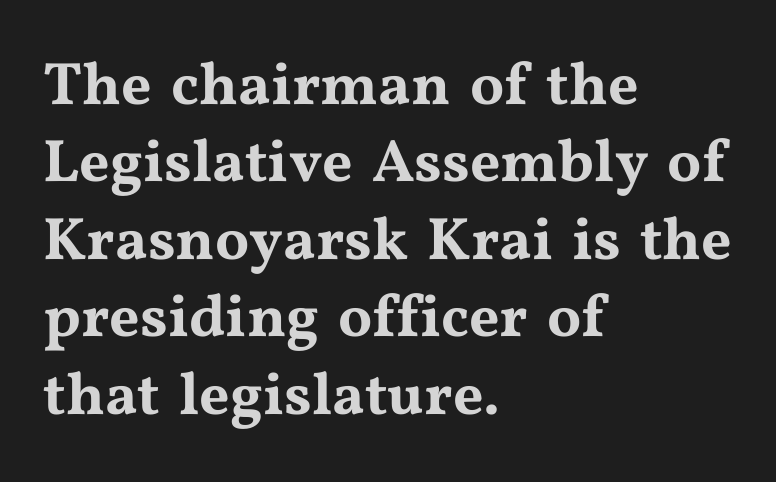
The image shows 60 px wide serif type, upright; set left-aligned, normal line spacing (1.29x), normal letter spacing, not underlined; medium stroke contrast and a medium x-height.
